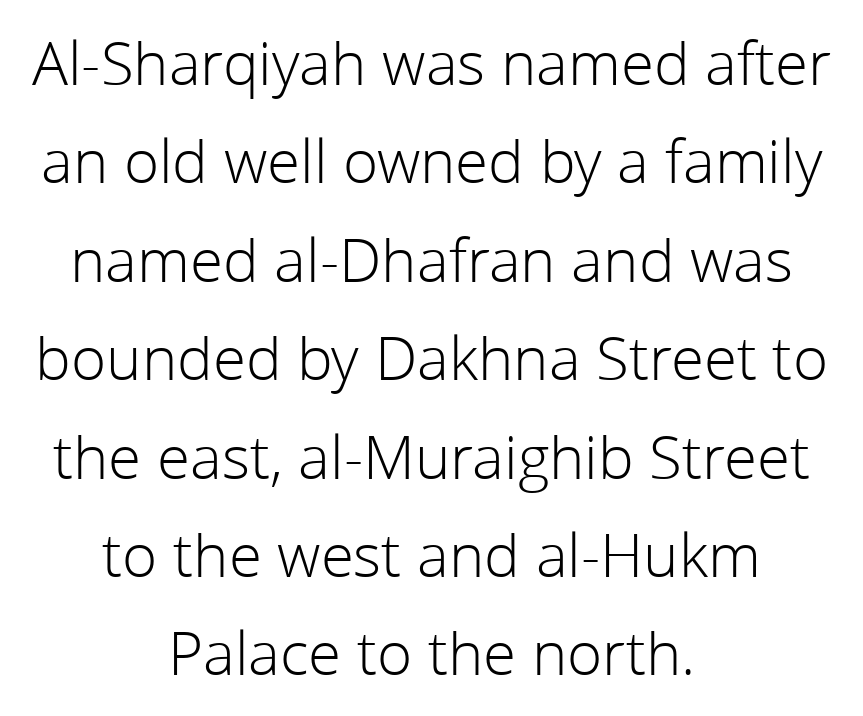
The image shows 60 px light sans-serif type, upright; set centered, normal line spacing (1.64x), normal letter spacing, not underlined; low stroke contrast and a medium x-height.
